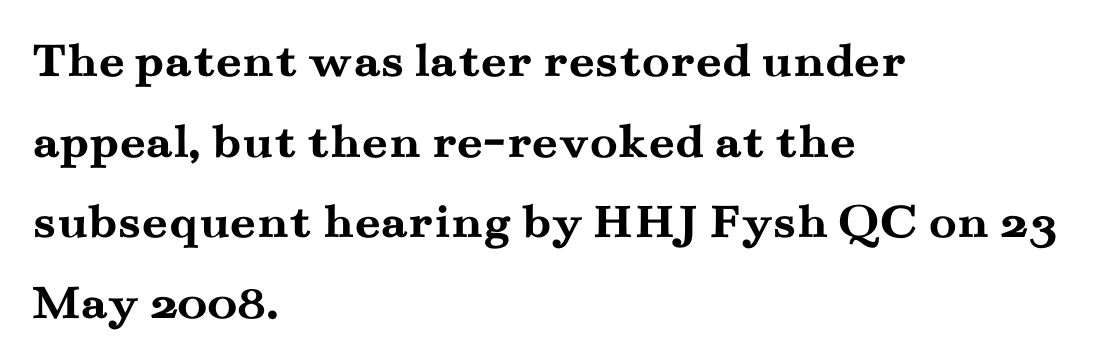
{"serif": "yes", "italic": "no", "bold": "yes", "weight": "semibold", "width": "wide", "stroke_contrast": "medium", "x_height": "small", "monospaced": "no", "underline": "no", "align": "left", "line_spacing": "normal", "line_spacing_ratio": 1.58, "letter_spacing": "normal", "letter_spacing_em": 0.0, "glyph_px": 51}
